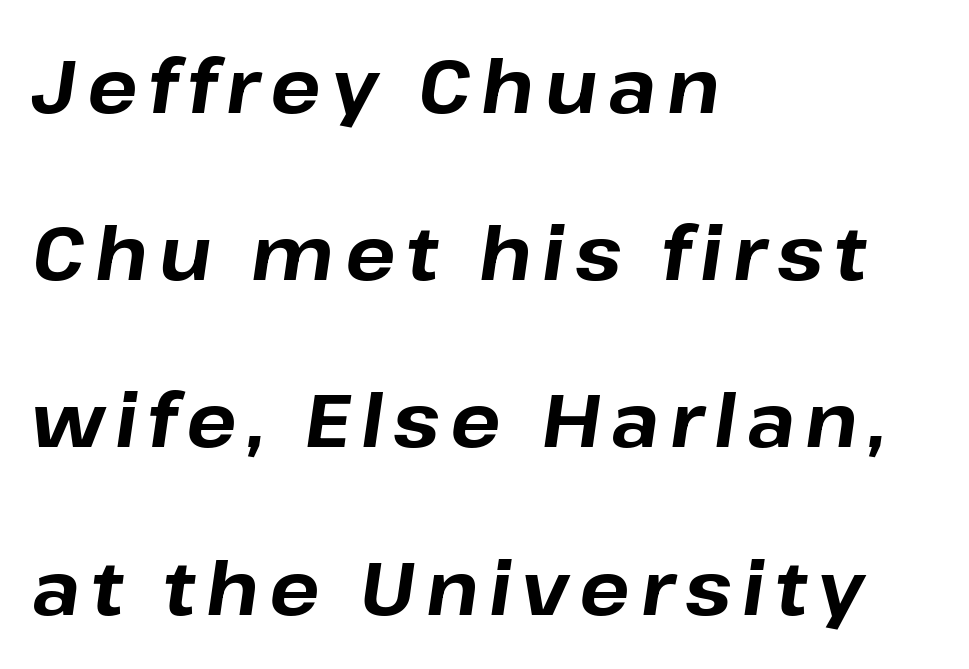
{"italic": "yes", "lean": "right", "slant_degrees": 8, "bold": "yes", "weight": "bold", "width": "normal", "stroke_contrast": "low", "x_height": "medium", "monospaced": "no", "underline": "no", "align": "left", "line_spacing": "loose", "line_spacing_ratio": 2.23, "glyph_px": 75}
